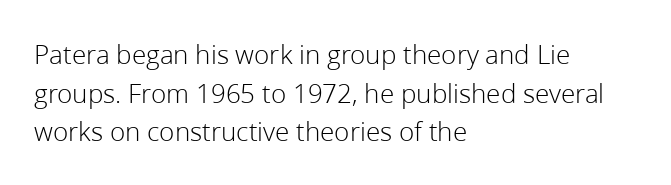
{"serif": "no", "italic": "no", "bold": "no", "weight": "light", "width": "normal", "stroke_contrast": "low", "x_height": "medium", "monospaced": "no", "underline": "no", "align": "left", "line_spacing": "normal", "line_spacing_ratio": 1.38, "letter_spacing": "normal", "letter_spacing_em": 0.0, "glyph_px": 28}
